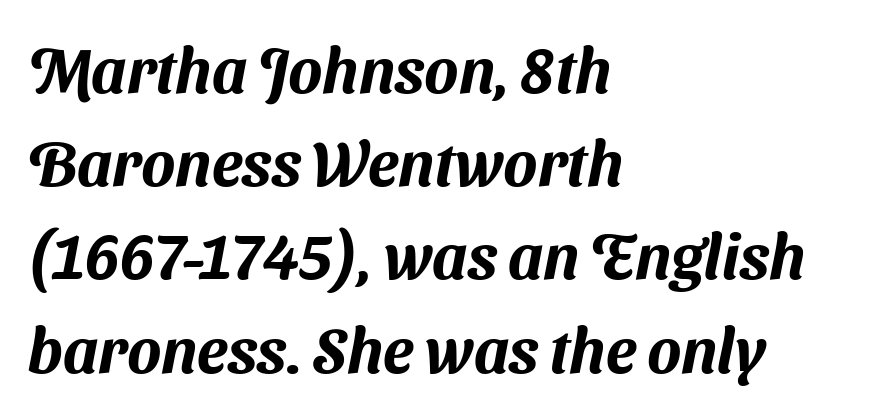
Q: Is the typeface a serif or a sans-serif typeface? A: Sans-serif.
Q: Is the text underlined? A: No.
Q: How is the paragraph aligned? A: Left-aligned.
Q: Is the spacing between letters normal or unusually wide? A: Normal.
Q: Is the spacing between lines tight, normal or loose? A: Normal.
Q: Width (condensed, normal, or wide)? A: Normal.
Q: Stroke contrast? A: Medium.
Q: x-height? A: Medium.
Q: Monospaced? A: No.
